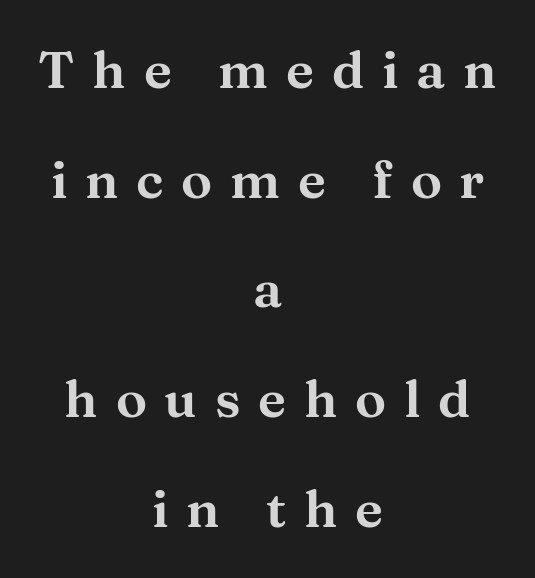
The image shows 52 px wide serif type, upright; set centered, loose line spacing (2.11x), unusually wide letter spacing (+0.34 em), not underlined; medium stroke contrast and a medium x-height.
